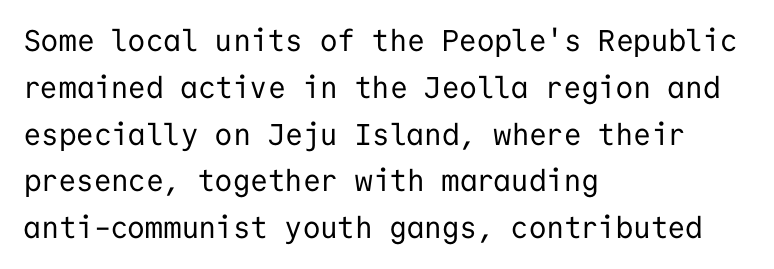
Q: Is the text bold? A: No.
Q: Is the text italic (slanted)? A: No, it is upright.
Q: Is the typeface a serif or a sans-serif typeface? A: Sans-serif.
Q: Is the text underlined? A: No.
Q: How is the paragraph aligned? A: Left-aligned.
Q: Is the spacing between letters normal or unusually wide? A: Normal.
Q: Is the spacing between lines tight, normal or loose? A: Normal.
Q: Width (condensed, normal, or wide)? A: Normal.
Q: Stroke contrast? A: Low.
Q: x-height? A: Medium.
Q: Monospaced? A: Yes.
